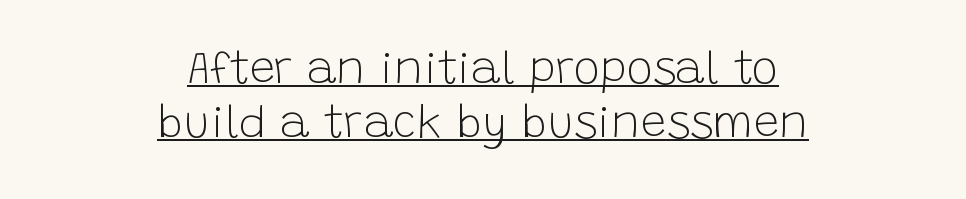
Q: Is the text bold? A: No.
Q: Is the text italic (slanted)? A: No, it is upright.
Q: Is the typeface a serif or a sans-serif typeface? A: Sans-serif.
Q: Is the text underlined? A: Yes.
Q: How is the paragraph aligned? A: Centered.
Q: Is the spacing between letters normal or unusually wide? A: Normal.
Q: Width (condensed, normal, or wide)? A: Normal.
Q: Stroke contrast? A: Low.
Q: x-height? A: Large.
Q: Monospaced? A: No.
